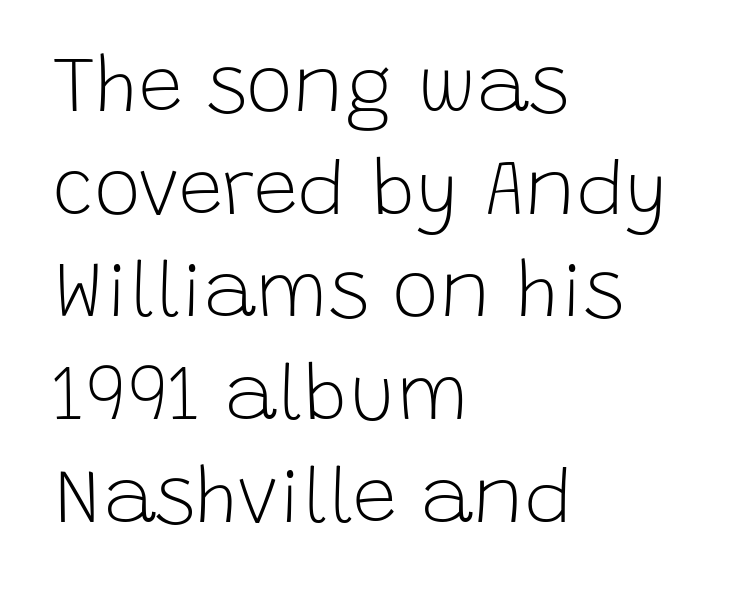
Check under the words: just untouched page. Does the type have serifs? No, each stem ends abruptly. The face used here is rendered with its standard letterfit. Compared with a typical body face, this is equally light or lighter still.
